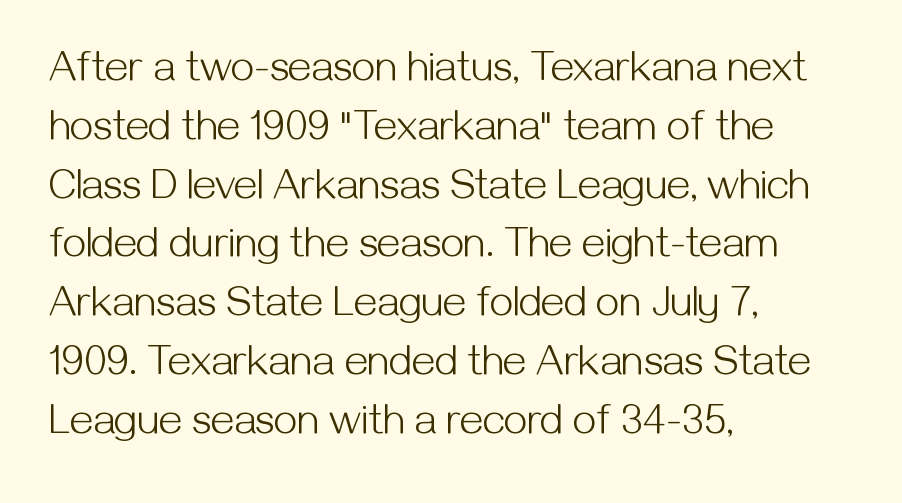
Q: Is the text bold? A: No.
Q: Is the text italic (slanted)? A: No, it is upright.
Q: Is the typeface a serif or a sans-serif typeface? A: Sans-serif.
Q: Is the text underlined? A: No.
Q: How is the paragraph aligned? A: Left-aligned.
Q: Is the spacing between letters normal or unusually wide? A: Normal.
Q: Is the spacing between lines tight, normal or loose? A: Normal.
Q: Width (condensed, normal, or wide)? A: Normal.
Q: Stroke contrast? A: Medium.
Q: x-height? A: Medium.
Q: Monospaced? A: No.
